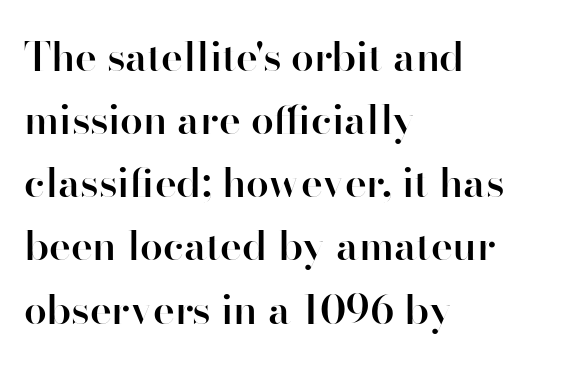
It's the straight-up-and-down kind of type. Set as a demibold, roughly 600 on the weight scale. The rendering uses natural spacing where letterforms have individual widths. The characters display no serif detailing; their extremities are plain. Does the copy run flush right? No — it runs flush left.
